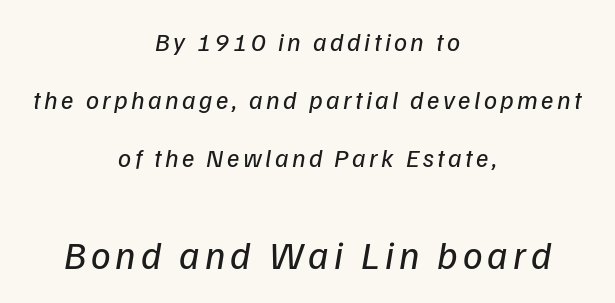
The image shows 39 px regular-weight type, italic (leaning right); set centered, loose line spacing (2.23x), not underlined; the second (bottom) block is 1.5x larger; low stroke contrast and a medium x-height.
